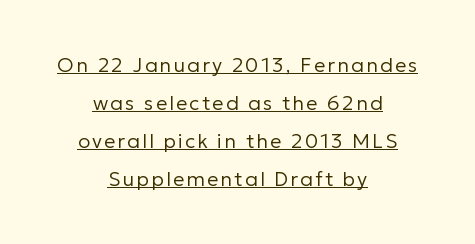
The image shows 20 px text type, upright; set centered, loose line spacing (1.9x), underlined.
